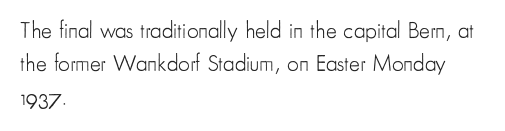
Q: Is the text bold? A: No.
Q: Is the text italic (slanted)? A: No, it is upright.
Q: Is the text underlined? A: No.
Q: How is the paragraph aligned? A: Left-aligned.
Q: Is the spacing between letters normal or unusually wide? A: Normal.
Q: Is the spacing between lines tight, normal or loose? A: Normal.
